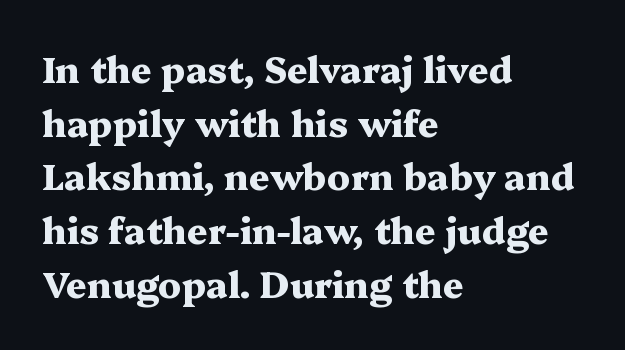
Every character sits straight up, as roman type does. The passage shown is not underscored anywhere. You could not count columns in this text — the font is proportionally spaced. These lines carry a lot of weight — the face is fully bold. Students, note that the glyphs here touch the page at normal intervals.
